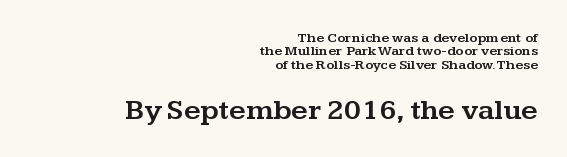
Q: Is the text italic (slanted)? A: No, it is upright.
Q: Is the typeface a serif or a sans-serif typeface? A: Serif.
Q: Is the text underlined? A: No.
Q: How is the paragraph aligned? A: Right-aligned.
Q: Is the spacing between letters normal or unusually wide? A: Normal.
Q: Is the spacing between lines tight, normal or loose? A: Tight.
Q: Which block of text is set in a larger size, the first (top) or the second (bottom)? A: The second (bottom) one.
Q: Width (condensed, normal, or wide)? A: Wide.
Q: Stroke contrast? A: Medium.
Q: x-height? A: Medium.
Q: Monospaced? A: No.
